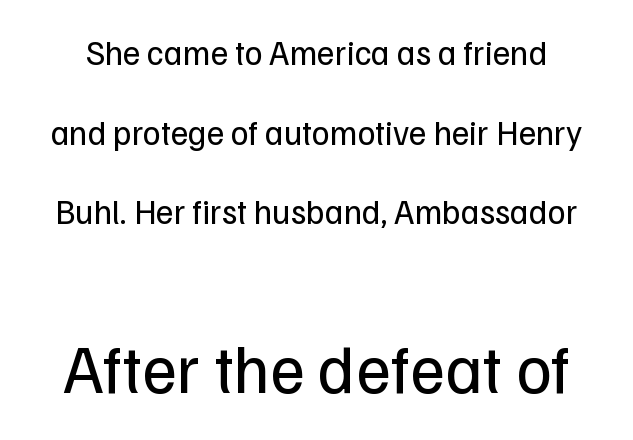
Q: Is the text bold? A: No.
Q: Is the text italic (slanted)? A: No, it is upright.
Q: Is the typeface a serif or a sans-serif typeface? A: Sans-serif.
Q: Is the text underlined? A: No.
Q: Is the spacing between letters normal or unusually wide? A: Normal.
Q: Is the spacing between lines tight, normal or loose? A: Loose.
Q: Which block of text is set in a larger size, the first (top) or the second (bottom)? A: The second (bottom) one.
Q: Width (condensed, normal, or wide)? A: Normal.
Q: Stroke contrast? A: Low.
Q: x-height? A: Medium.
Q: Monospaced? A: No.
